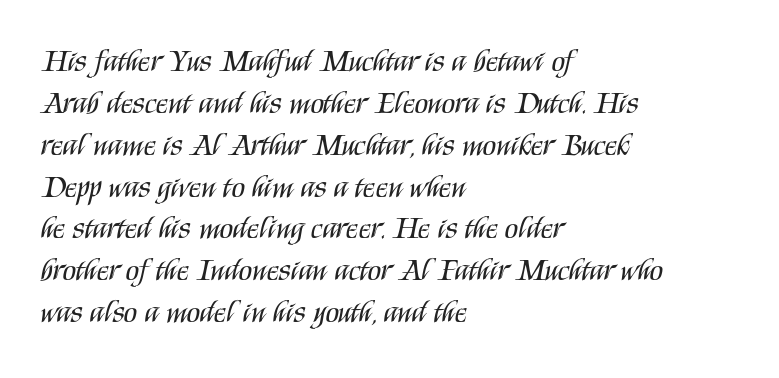
The image shows 31 px regular-weight, condensed sans-serif type; set left-aligned, normal line spacing (1.35x), normal letter spacing, not underlined; medium stroke contrast and a large x-height.
